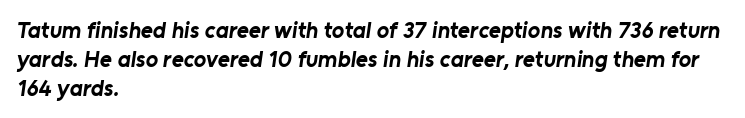
Descenders hang freely into open space. This block has exactly the height ordinary leading produces. Students, note that the glyphs here touch the page at normal intervals. I'd describe the lettering as bold — thick and assertive.
